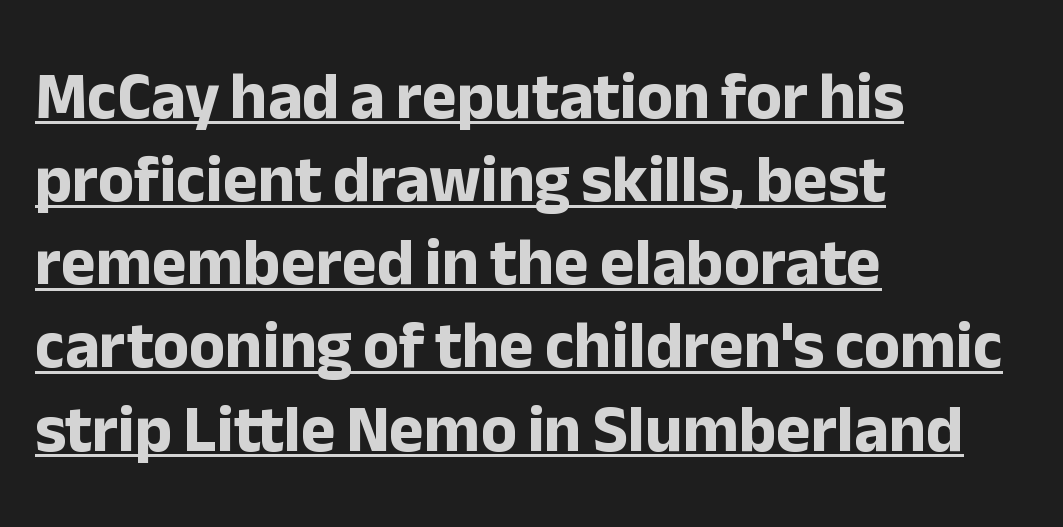
The image shows 66 px bold sans-serif type, upright; set left-aligned, normal line spacing (1.26x), normal letter spacing, underlined; low stroke contrast and a medium x-height.
